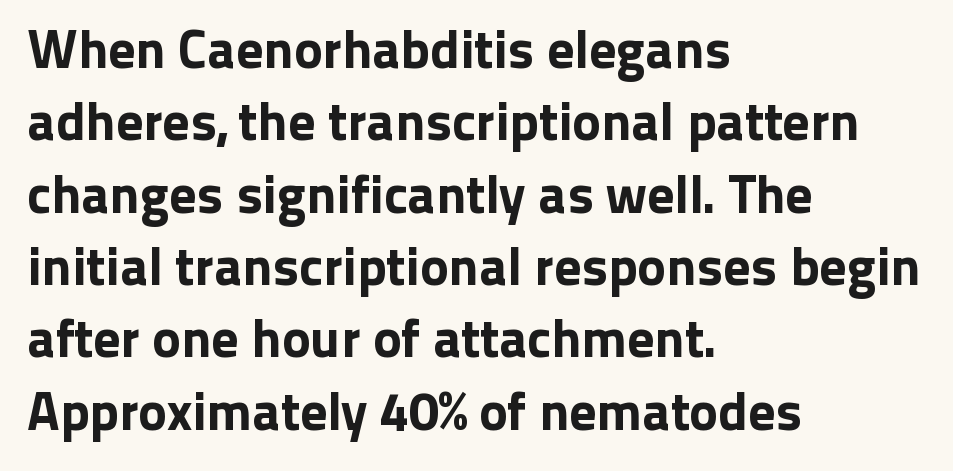
{"serif": "no", "italic": "no", "width": "normal", "stroke_contrast": "low", "x_height": "medium", "monospaced": "no", "underline": "no", "align": "left", "line_spacing": "normal", "line_spacing_ratio": 1.34, "letter_spacing": "normal", "letter_spacing_em": 0.0, "glyph_px": 54}
